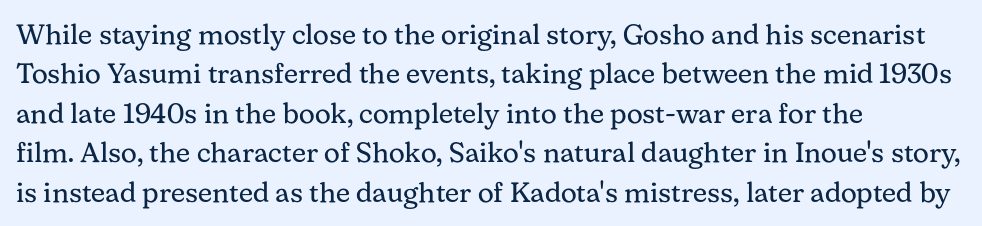
{"serif": "yes", "italic": "no", "bold": "no", "weight": "regular", "width": "normal", "stroke_contrast": "medium", "x_height": "medium", "monospaced": "no", "underline": "no", "align": "left", "line_spacing": "normal", "line_spacing_ratio": 1.41, "letter_spacing": "normal", "letter_spacing_em": 0.0, "glyph_px": 28}
